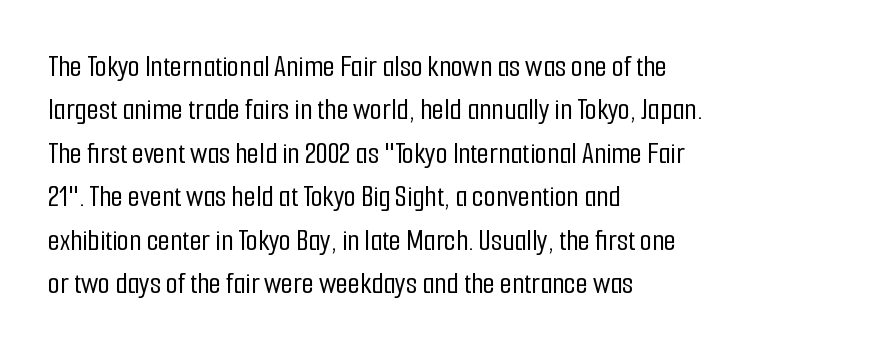
Q: Is the text italic (slanted)? A: No, it is upright.
Q: Is the typeface a serif or a sans-serif typeface? A: Sans-serif.
Q: Is the text underlined? A: No.
Q: How is the paragraph aligned? A: Left-aligned.
Q: Is the spacing between letters normal or unusually wide? A: Normal.
Q: Is the spacing between lines tight, normal or loose? A: Normal.
Q: Width (condensed, normal, or wide)? A: Condensed.
Q: Stroke contrast? A: Low.
Q: x-height? A: Medium.
Q: Monospaced? A: No.
